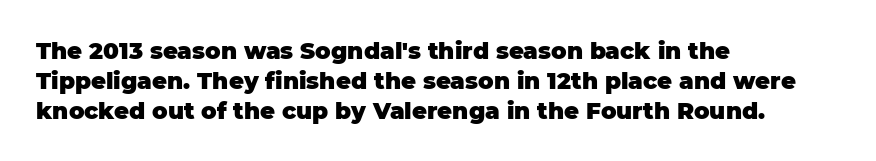
Q: Is the text bold? A: Yes.
Q: Is the text italic (slanted)? A: No, it is upright.
Q: Is the text underlined? A: No.
Q: How is the paragraph aligned? A: Left-aligned.
Q: Is the spacing between letters normal or unusually wide? A: Normal.
Q: Is the spacing between lines tight, normal or loose? A: Normal.
